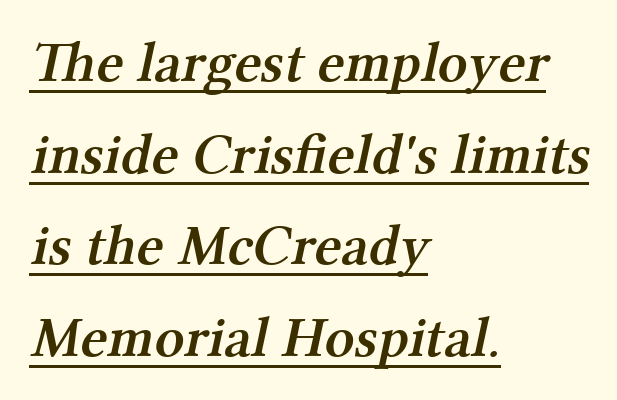
{"serif": "yes", "bold": "semi", "weight": "semibold", "width": "normal", "stroke_contrast": "medium", "x_height": "medium", "monospaced": "no", "underline": "yes", "align": "left", "line_spacing": "normal", "line_spacing_ratio": 1.58, "letter_spacing": "normal", "letter_spacing_em": 0.0, "glyph_px": 58}
